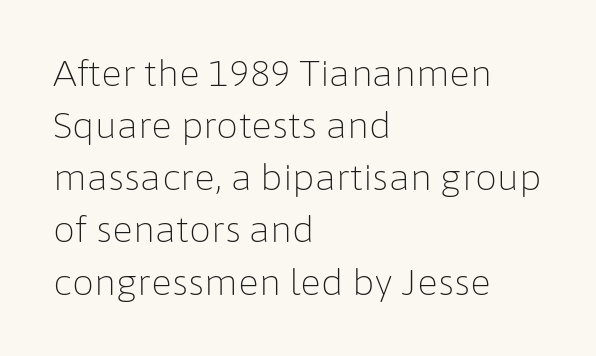
Q: Is the text bold? A: No.
Q: Is the text italic (slanted)? A: No, it is upright.
Q: Is the typeface a serif or a sans-serif typeface? A: Sans-serif.
Q: Is the text underlined? A: No.
Q: How is the paragraph aligned? A: Left-aligned.
Q: Is the spacing between letters normal or unusually wide? A: Normal.
Q: Is the spacing between lines tight, normal or loose? A: Normal.
Q: Width (condensed, normal, or wide)? A: Normal.
Q: Stroke contrast? A: Low.
Q: x-height? A: Medium.
Q: Monospaced? A: No.
